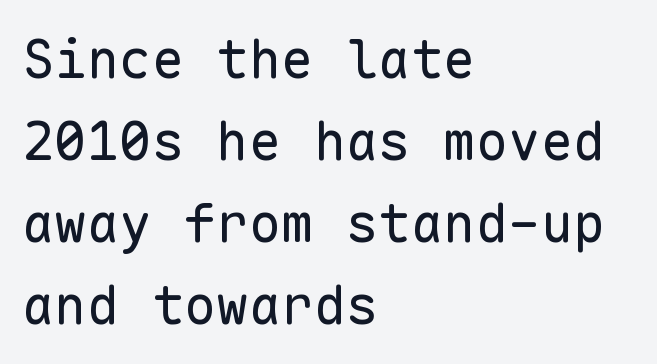
{"serif": "no", "italic": "no", "bold": "no", "weight": "regular", "width": "normal", "stroke_contrast": "low", "x_height": "medium", "monospaced": "yes", "underline": "no", "align": "left", "line_spacing": "normal", "line_spacing_ratio": 1.52, "letter_spacing": "normal", "letter_spacing_em": 0.0, "glyph_px": 54}
